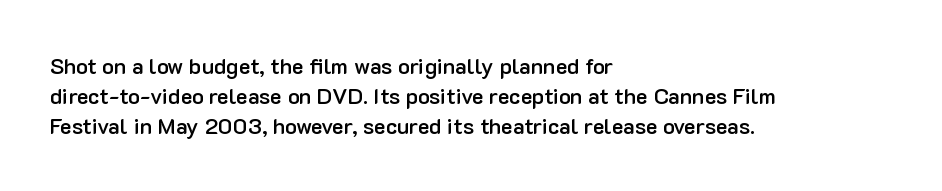
The image shows 22 px text type, upright; set left-aligned, normal line spacing (1.37x), normal letter spacing, not underlined.
